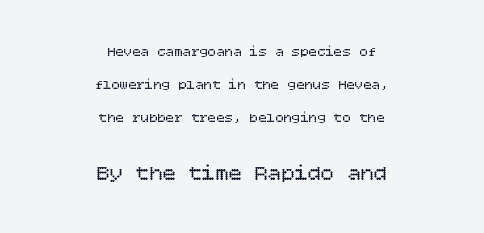
The image shows 22 px text type, upright; set centered, loose line spacing (2.37x), normal letter spacing, not underlined; the second (bottom) block is 1.57x larger.
